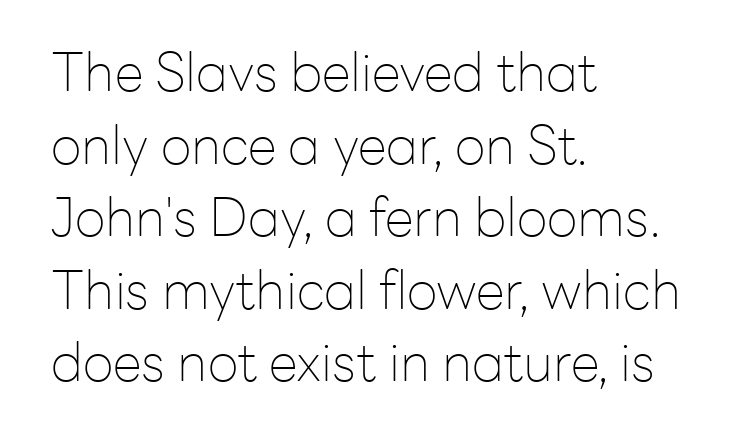
The image shows 53 px thin sans-serif type, upright; set left-aligned, normal line spacing (1.37x), normal letter spacing, not underlined; low stroke contrast and a medium x-height.
